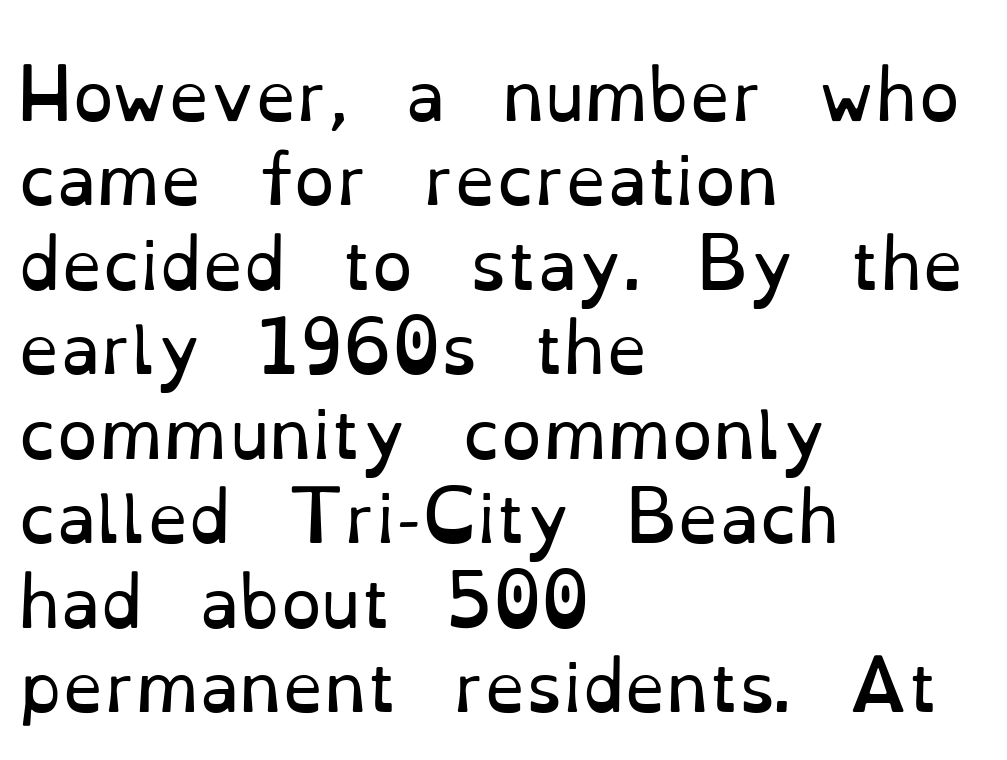
Descenders hang freely into open space. The cut favours lightness, reaching ordinary text weight at its darkest. Interline gaps are of average width in this sample. The font's upright variant was chosen for this text. This sample uses plain, unmodified letter spacing.
